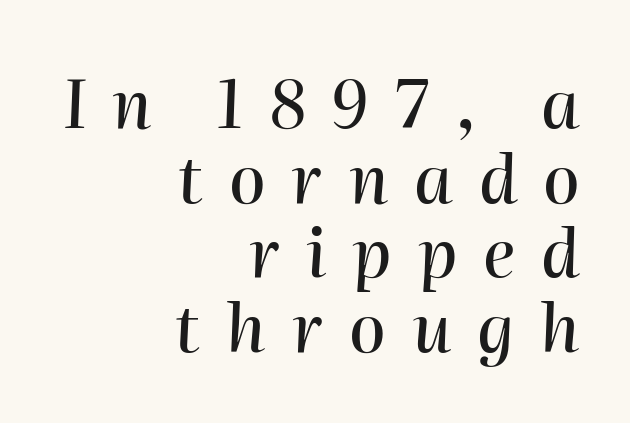
{"italic": "yes", "lean": "right", "slant_degrees": 2, "width": "normal", "stroke_contrast": "high", "x_height": "medium", "monospaced": "no", "underline": "no", "align": "right", "line_spacing": "tight", "line_spacing_ratio": 1.13, "letter_spacing": "wide", "letter_spacing_em": 0.39, "glyph_px": 66}
